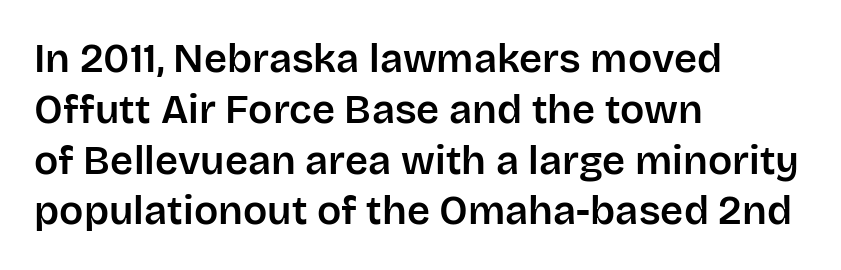
A roman cut, with each character standing at attention. The letters carry no serifs — their stems end cleanly without finishing strokes. The zone under the glyphs is completely vacant. A typesetter would call this proportional, since set widths differ per character. The block of text has a typical density, with ordinary space between rows. You could call the tracking neutral — neither tight nor loose.
